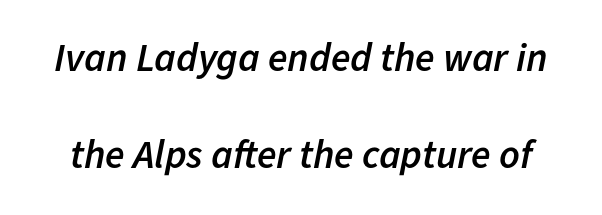
Q: Is the text bold? A: Semi-bold.
Q: Is the text italic (slanted)? A: Yes, it leans right by about 11 degrees.
Q: Is the text underlined? A: No.
Q: Is the spacing between letters normal or unusually wide? A: Normal.
Q: Is the spacing between lines tight, normal or loose? A: Loose.
Q: Width (condensed, normal, or wide)? A: Normal.
Q: Stroke contrast? A: Low.
Q: x-height? A: Medium.
Q: Monospaced? A: No.
